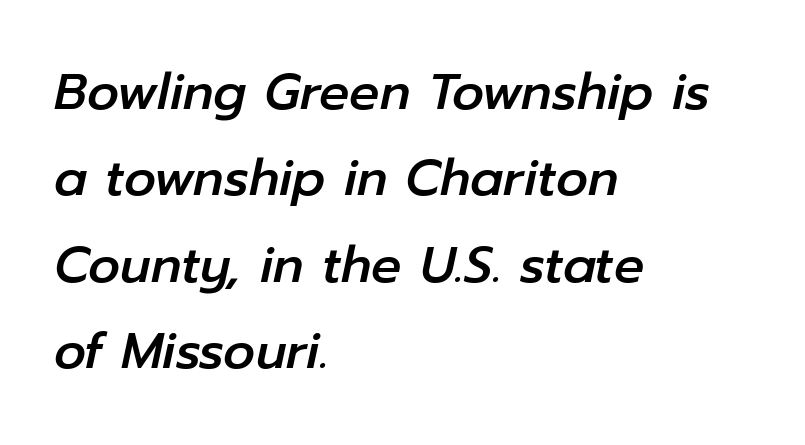
No extra tracking has been applied to these lines. Varying glyph widths throughout — classic text-font behaviour. This rendering features lettering with no underline. Notice how the passage keeps a crisp vertical edge on the left only. Quick note: italic.
